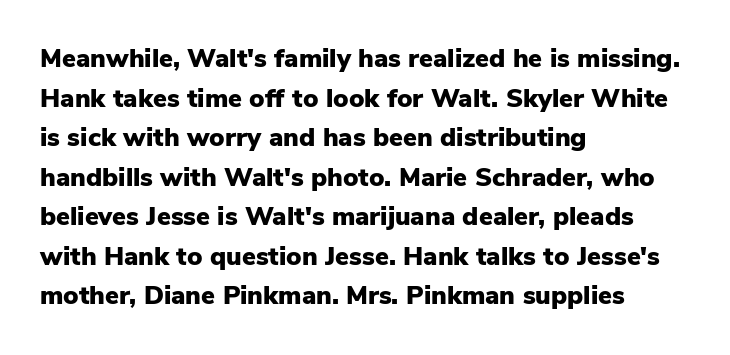
{"italic": "no", "bold": "yes", "underline": "no", "align": "left", "line_spacing": "normal", "line_spacing_ratio": 1.52, "letter_spacing": "normal", "letter_spacing_em": 0.0, "glyph_px": 26}
